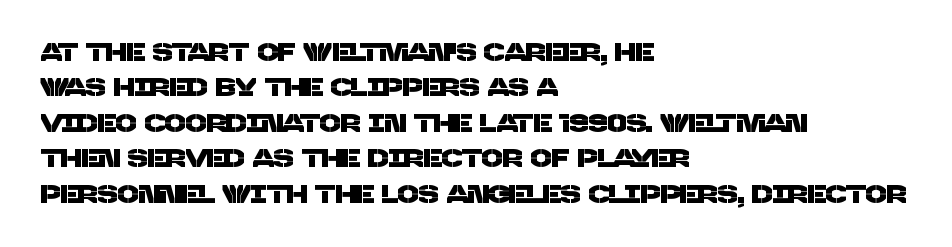
One glance says typical: line gaps are just what's usual. The rendering keeps characters at their native spacing. If you drew a ruler down the left edge, every line would touch it. Decoration check: the copy has no underline.
